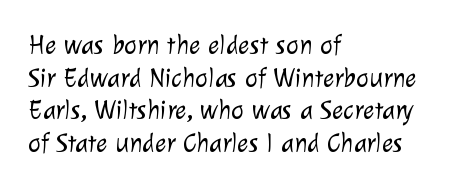
These glyphs show unthickened strokes, regular width or finer. The glyphs are unaccompanied by any horizontal stroke below them. The horizontal fit of the characters is conventional and even. The rendering anchors every line to the left-hand side.
